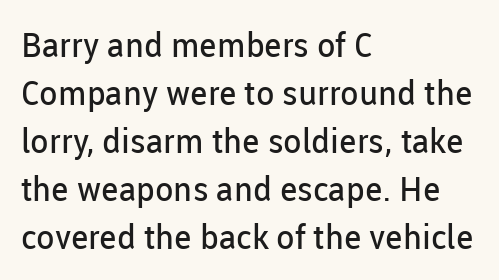
Italic? Not at all — the glyphs are vertical. The rendering uses natural spacing where letterforms have individual widths. Leftover space on each line is placed entirely after the last word. The horizontal fit of the characters is conventional and even. Does the type have serifs? No, each stem ends abruptly. Compared with a typical body face, this is equally light or lighter still.
